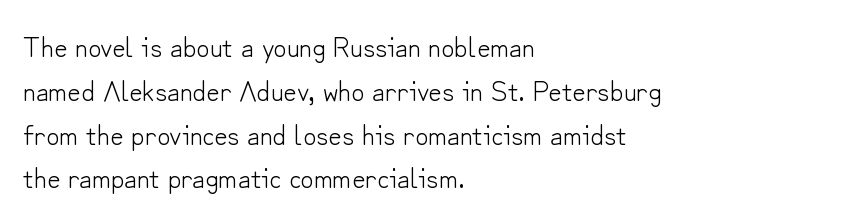
{"serif": "no", "italic": "no", "bold": "no", "weight": "light", "width": "normal", "stroke_contrast": "low", "x_height": "small", "monospaced": "no", "underline": "no", "align": "left", "line_spacing": "normal", "line_spacing_ratio": 1.51, "letter_spacing": "normal", "letter_spacing_em": 0.0, "glyph_px": 29}
